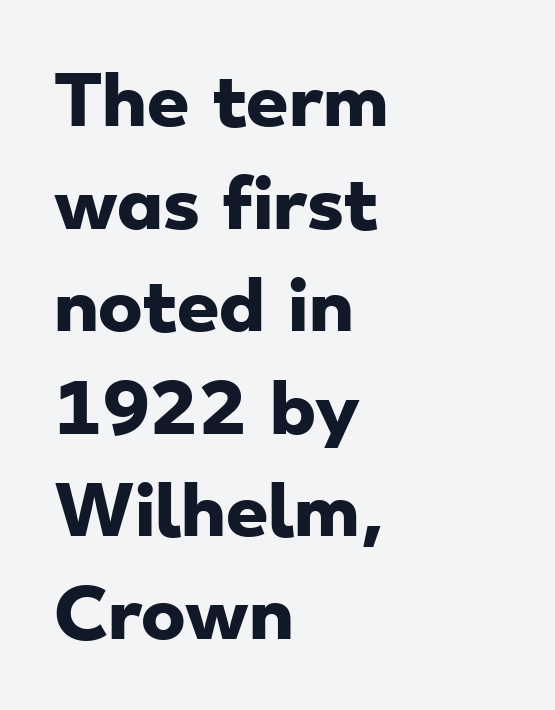
Check where the strokes stop: nothing finishes them off — pure sans. Leftover space on each line is placed entirely after the last word. The specimen omits any rule beneath the text block's lines. Letter spacing: default. These lines are rendered in a variable-pitch font.
